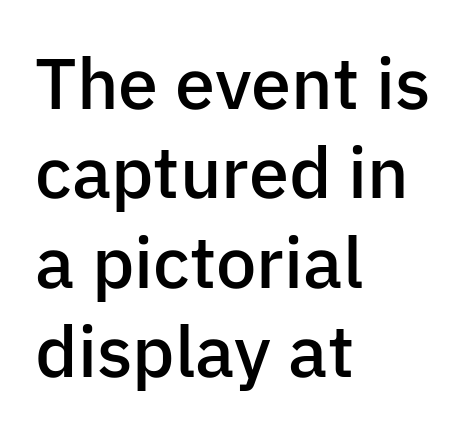
In terms of posture, this sample is upright. Is the letter spacing exaggerated? No — it looks like the ordinary default. Letterform terminals end flat and unadorned throughout the passage. Unmarked baselines from the first word to the last. The passage shown is semibold, sitting just below true bold. Where is the straight margin? On the left.
